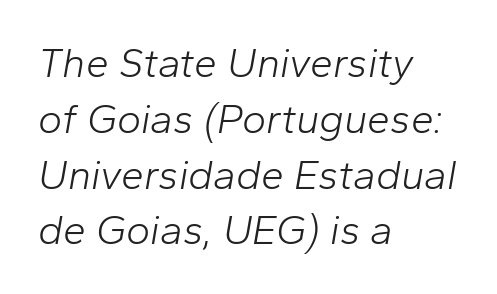
Note the varied advance widths — an 'i' is clearly narrower than an 'm'. Characters are canted at an angle relative to the baseline's perpendicular. The letters look calm and open, with moderate or lighter stems. Alignment: flush left. Baseline-to-baseline distance is the conventional proportion of letter height. Descenders are the only things crossing below the line.
